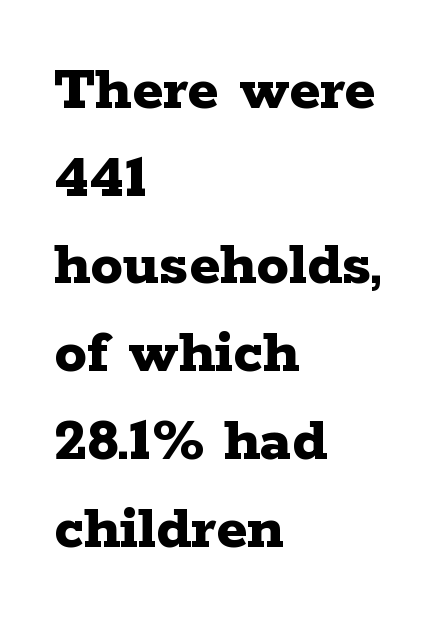
The image shows 65 px bold, wide serif type, upright; set left-aligned, normal line spacing (1.35x), normal letter spacing, not underlined; low stroke contrast and a medium x-height.
